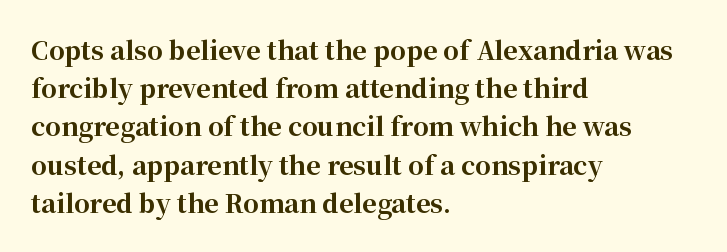
Q: Is the text bold? A: Yes.
Q: Is the text italic (slanted)? A: No, it is upright.
Q: Is the text underlined? A: No.
Q: How is the paragraph aligned? A: Left-aligned.
Q: Is the spacing between letters normal or unusually wide? A: Normal.
Q: Is the spacing between lines tight, normal or loose? A: Normal.
